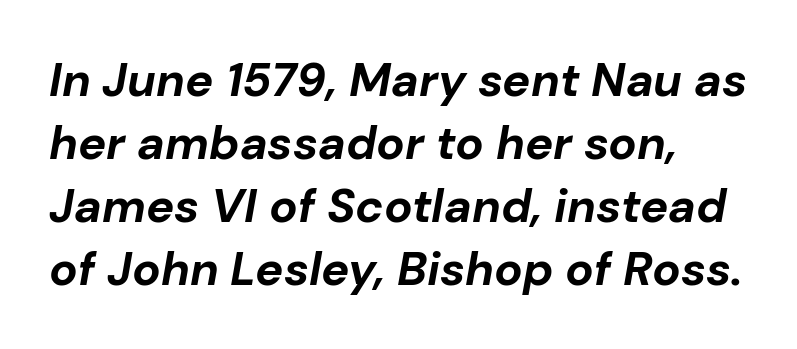
{"italic": "yes", "lean": "right", "slant_degrees": 10, "bold": "yes", "weight": "bold", "width": "normal", "stroke_contrast": "low", "x_height": "medium", "monospaced": "no", "underline": "no", "align": "left", "line_spacing": "normal", "line_spacing_ratio": 1.34, "letter_spacing": "normal", "letter_spacing_em": 0.0, "glyph_px": 47}
